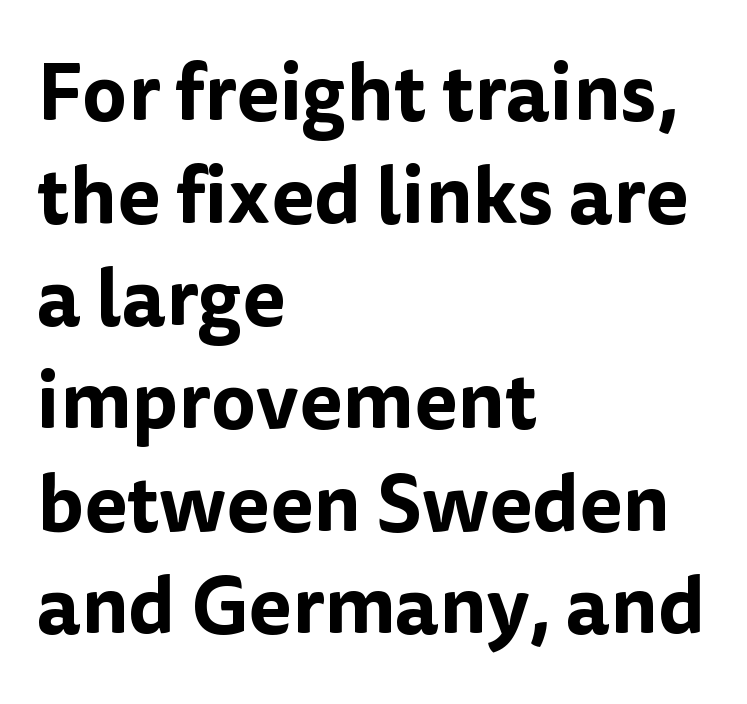
{"serif": "no", "italic": "no", "width": "normal", "stroke_contrast": "low", "x_height": "medium", "monospaced": "no", "underline": "no", "align": "left", "line_spacing": "normal", "line_spacing_ratio": 1.3, "letter_spacing": "normal", "letter_spacing_em": 0.0, "glyph_px": 79}
